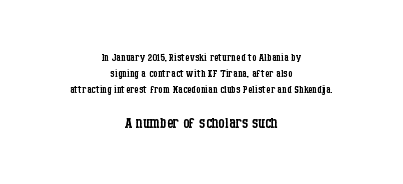
Honestly, the letter spacing is just normal — you wouldn't notice it. The words here are not underlined. The letters stand straight up with perfectly vertical stems. No chunkiness to these letters — they're not bold. You get the small type first, then a jump to larger type.
